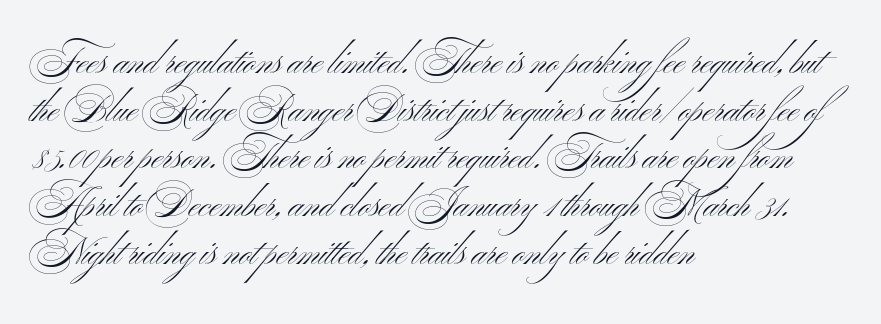
The image shows 37 px light, wide sans-serif type; set left-aligned, normal line spacing (1.29x), normal letter spacing, not underlined; medium stroke contrast and a small x-height.
